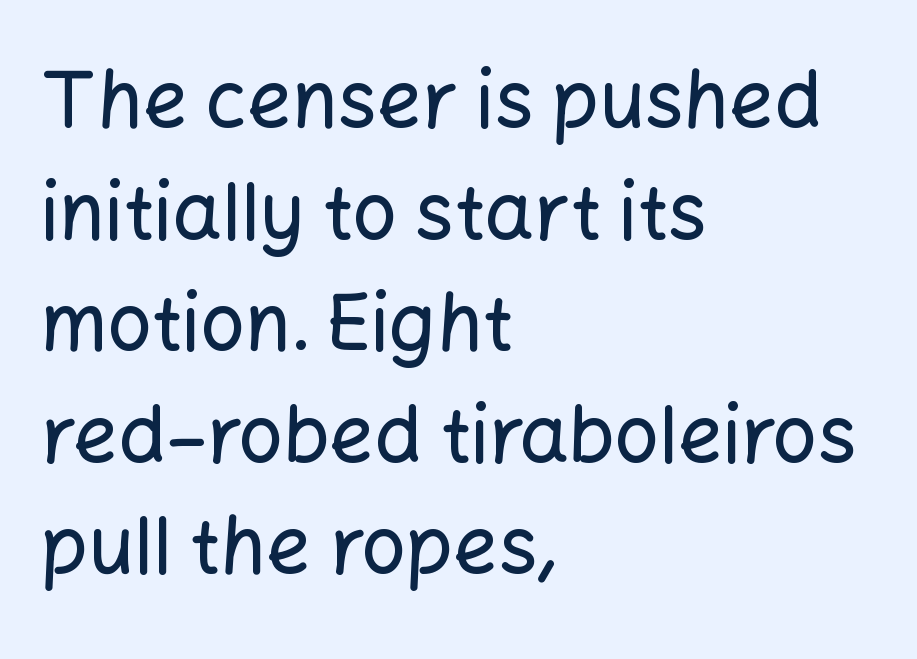
Look at the bottom of the vertical strokes: they stop flat, with no serifs. Alignment: flush left. This sample uses an upright cut, with every glyph sitting square on the baseline. A typesetter would call this zero additional tracking.
